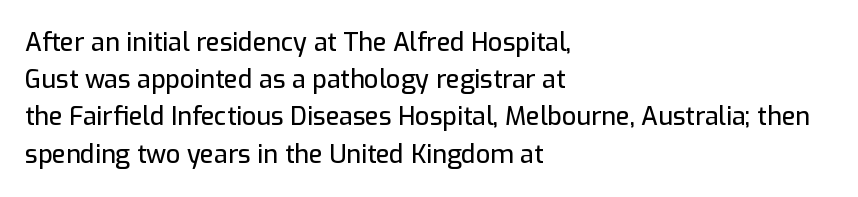
The image shows 25 px text type, upright; set left-aligned, normal line spacing (1.49x), normal letter spacing, not underlined.
